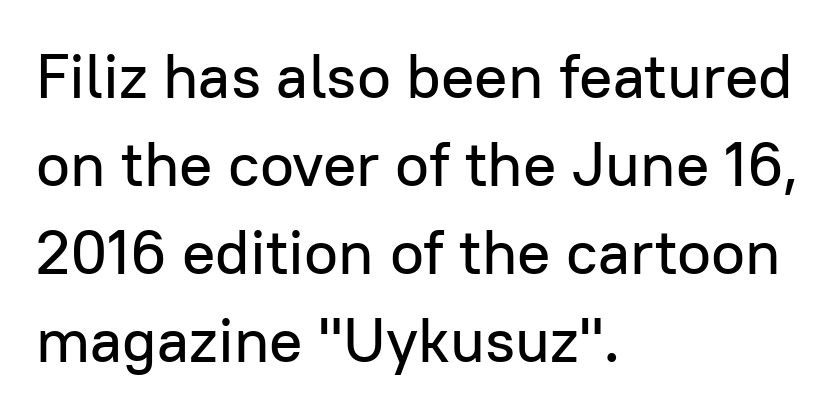
The image shows 62 px sans-serif type, upright; set left-aligned, normal line spacing (1.42x), normal letter spacing, not underlined; low stroke contrast and a medium x-height.
